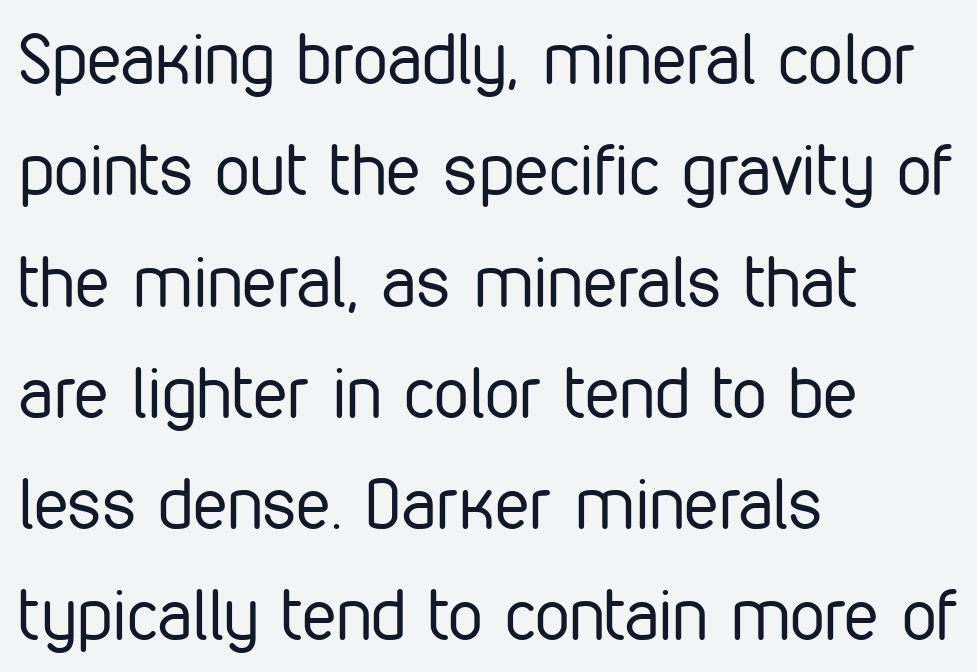
The image shows 70 px regular-weight, condensed sans-serif type, upright; set left-aligned, normal line spacing (1.59x), normal letter spacing, not underlined; low stroke contrast and a medium x-height.
